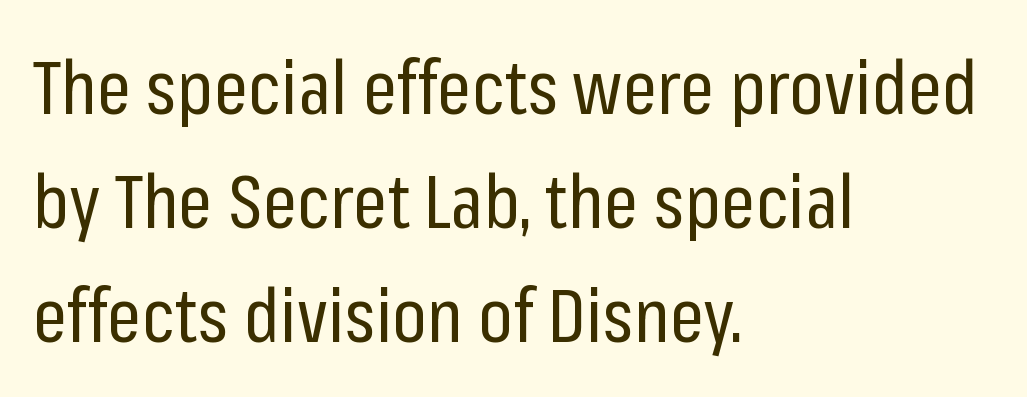
The area under the type is left untouched. Vertical stems look standard width or narrower in stroke. A classic flush-left, rag-right setting is used for this passage. Upright lettering throughout.
